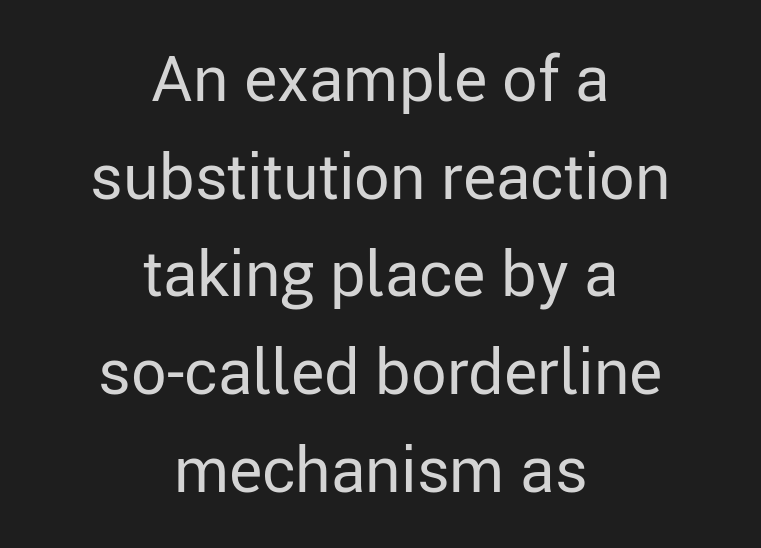
{"serif": "no", "italic": "no", "bold": "no", "weight": "regular", "width": "normal", "stroke_contrast": "low", "x_height": "medium", "monospaced": "no", "underline": "no", "align": "center", "line_spacing": "normal", "line_spacing_ratio": 1.55, "letter_spacing": "normal", "letter_spacing_em": 0.0, "glyph_px": 63}
